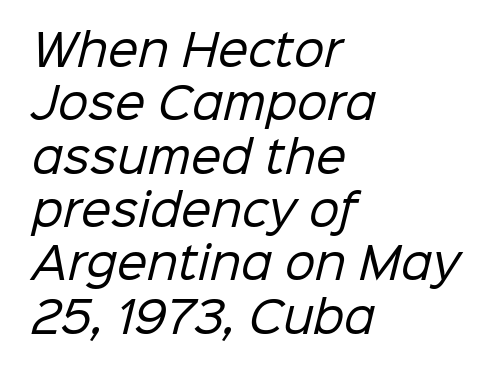
The image shows 43 px regular-weight sans-serif type; set left-aligned, line spacing 1.24x, normal letter spacing, not underlined; low stroke contrast and a medium x-height.
